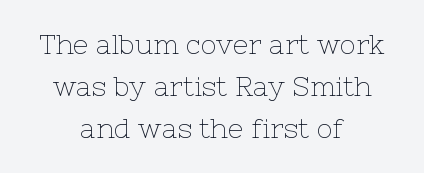
Q: Is the text bold? A: No.
Q: Is the text italic (slanted)? A: No, it is upright.
Q: Is the text underlined? A: No.
Q: How is the paragraph aligned? A: Centered.
Q: Is the spacing between letters normal or unusually wide? A: Normal.
Q: Is the spacing between lines tight, normal or loose? A: Normal.
